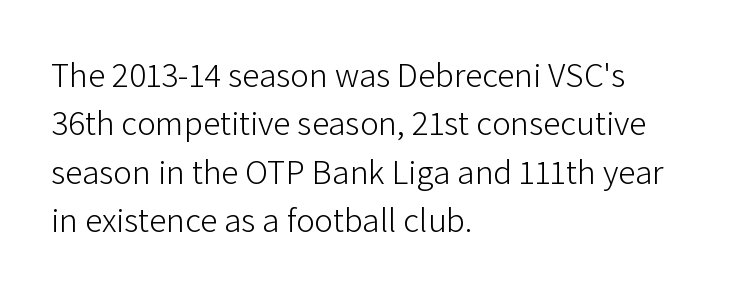
Q: Is the text bold? A: No.
Q: Is the text italic (slanted)? A: No, it is upright.
Q: Is the typeface a serif or a sans-serif typeface? A: Sans-serif.
Q: Is the text underlined? A: No.
Q: How is the paragraph aligned? A: Left-aligned.
Q: Is the spacing between letters normal or unusually wide? A: Normal.
Q: Is the spacing between lines tight, normal or loose? A: Normal.
Q: Width (condensed, normal, or wide)? A: Normal.
Q: Stroke contrast? A: Low.
Q: x-height? A: Medium.
Q: Monospaced? A: No.
